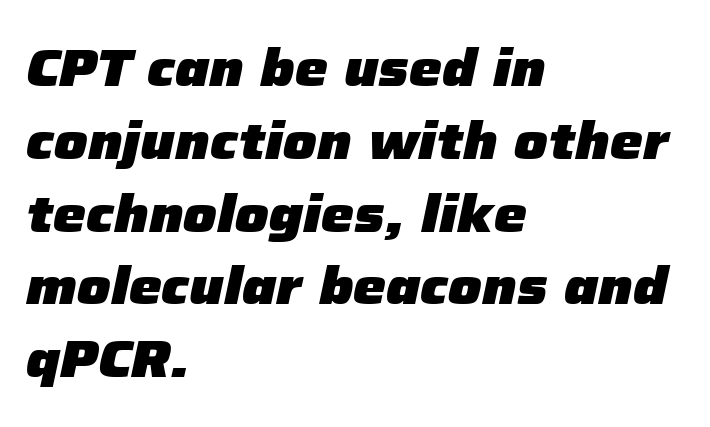
In CSS terms this would be text-align: left. Rows of type keep a routine distance in the vertical direction. This sample uses plain, unmodified letter spacing. The space directly below the letters is spotless. These lines were composed using italics.
